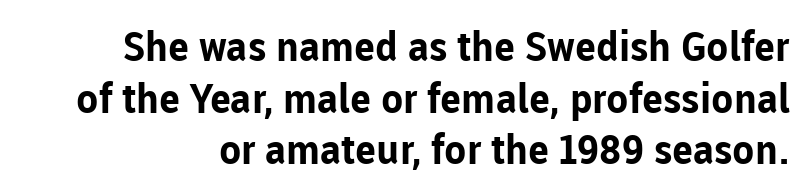
Tracking value appears to be zero — textbook default spacing. A clean baseline with only descenders dipping below it. Successive baselines arrive at the customary interval. The specimen reads as upright at a glance. The face used here is proportionally spaced, like ordinary book or web type. The sample has been set heavy, in full bold.
